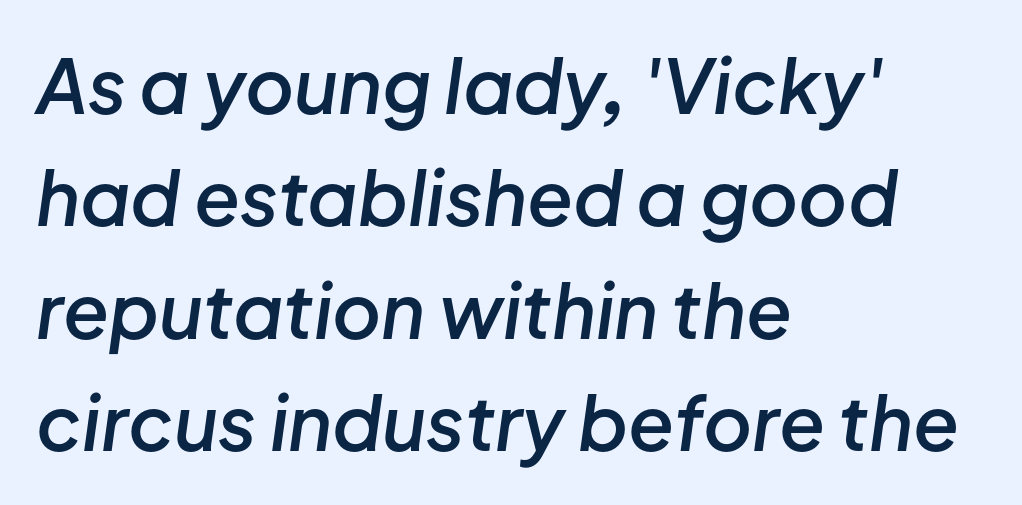
{"italic": "yes", "lean": "right", "slant_degrees": 8, "bold": "semi", "weight": "semibold", "width": "normal", "stroke_contrast": "low", "x_height": "medium", "monospaced": "no", "underline": "no", "align": "left", "line_spacing": "normal", "line_spacing_ratio": 1.5, "letter_spacing": "normal", "letter_spacing_em": 0.0, "glyph_px": 75}
